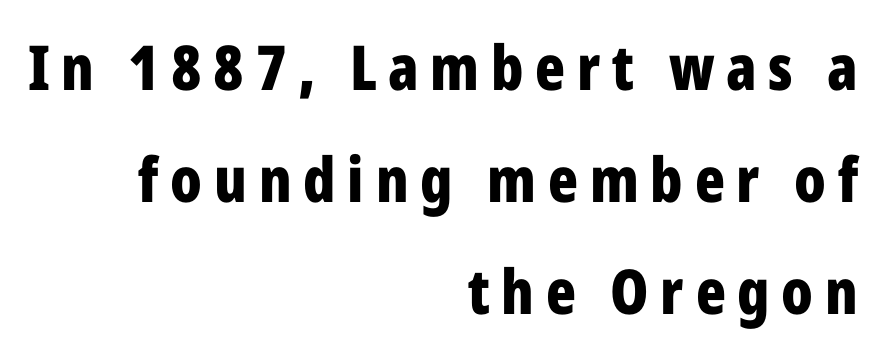
The image shows 62 px bold, condensed sans-serif type, upright; set right-aligned, line spacing 1.81x, not underlined; low stroke contrast and a medium x-height.
